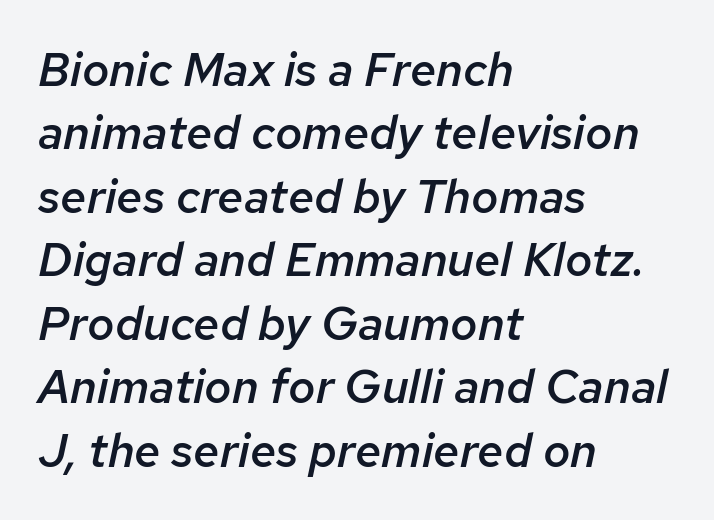
{"italic": "yes", "lean": "right", "slant_degrees": 12, "bold": "semi", "weight": "semibold", "width": "normal", "stroke_contrast": "low", "x_height": "medium", "monospaced": "no", "underline": "no", "align": "left", "line_spacing": "normal", "line_spacing_ratio": 1.35, "letter_spacing": "normal", "letter_spacing_em": 0.0, "glyph_px": 47}
